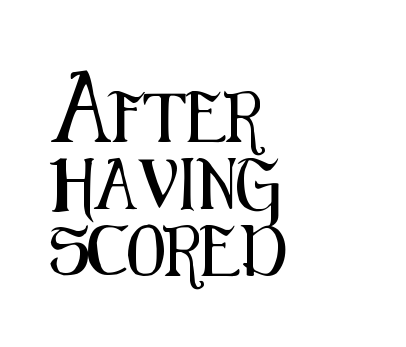
Which margin do the lines hug? The left one — the right edge is uneven. Posture: straight, roman, zero tilt. You could not count columns in this text — the font is proportionally spaced. The leading is moderate, giving the passage an even texture.
